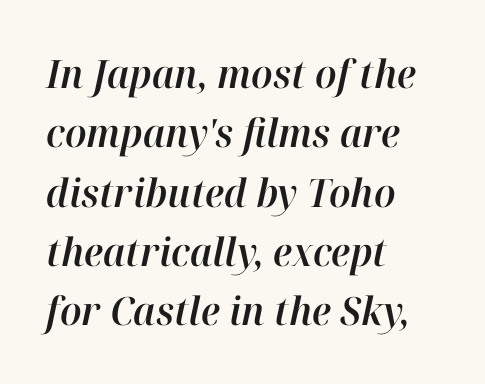
The image shows 39 px text type, italic (leaning right); set left-aligned, normal line spacing (1.52x), normal letter spacing, not underlined; high stroke contrast and a medium x-height.
